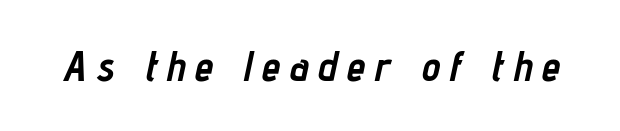
The face used here is proportionally spaced, like ordinary book or web type. Letters rest on an invisible, unmarked baseline. A typesetter would mark this as italic. Substantial extra tracking has been applied to these lines. The letters are bold, with thick, heavy strokes.
